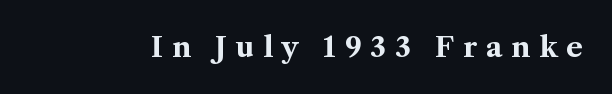
{"serif": "yes", "italic": "no", "bold": "yes", "weight": "bold", "width": "normal", "stroke_contrast": "medium", "x_height": "medium", "monospaced": "no", "underline": "no", "letter_spacing": "wide", "letter_spacing_em": 0.31, "glyph_px": 28}
